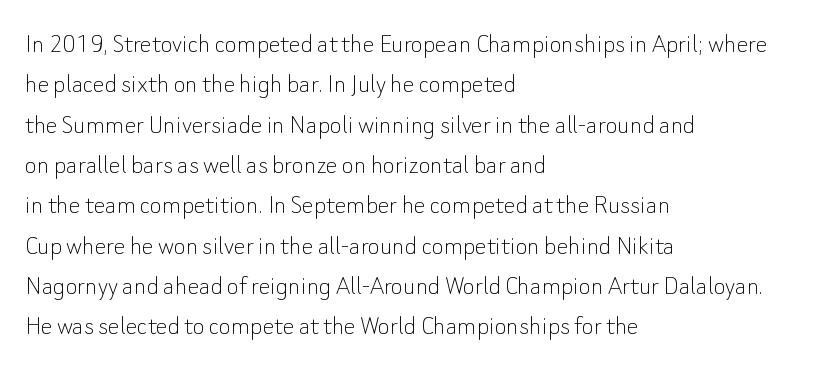
The image shows 29 px thin sans-serif type, upright; set left-aligned, normal line spacing (1.39x), normal letter spacing, not underlined; low stroke contrast and a small x-height.
